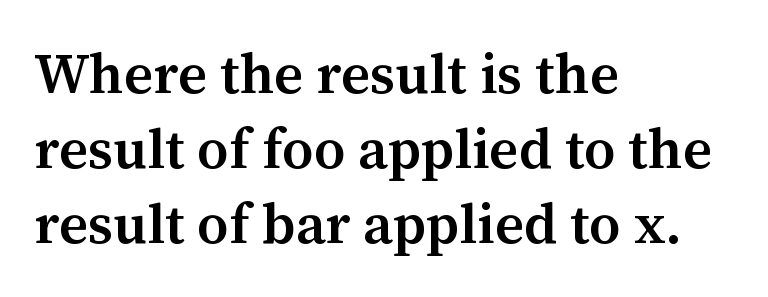
The typeface chosen for these lines features serifs. As a designer I'd log this as weight 600, semibold. This sample has the flowing, uneven cadence of proportional lettering. Notice how descenders clear the ascenders below comfortably — that's standard leading. Italic? Not at all — the glyphs are vertical. The area under the type is left untouched.
